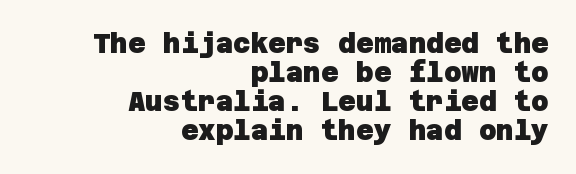
Q: Is the text bold? A: Yes.
Q: Is the text underlined? A: No.
Q: How is the paragraph aligned? A: Right-aligned.
Q: Is the spacing between letters normal or unusually wide? A: Normal.
Q: Is the spacing between lines tight, normal or loose? A: Tight.
